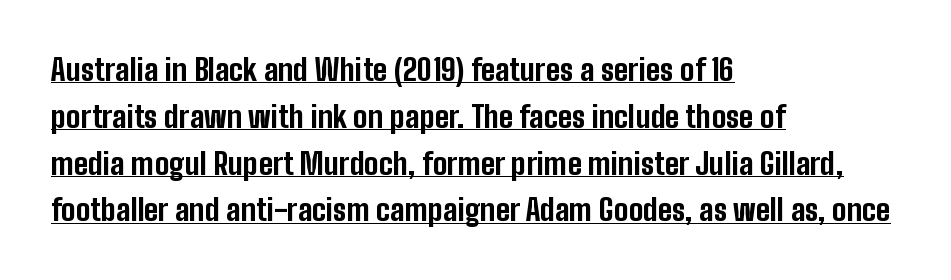
Q: Is the text bold? A: Yes.
Q: Is the text italic (slanted)? A: No, it is upright.
Q: Is the typeface a serif or a sans-serif typeface? A: Sans-serif.
Q: Is the text underlined? A: Yes.
Q: How is the paragraph aligned? A: Left-aligned.
Q: Is the spacing between letters normal or unusually wide? A: Normal.
Q: Is the spacing between lines tight, normal or loose? A: Normal.
Q: Width (condensed, normal, or wide)? A: Condensed.
Q: Stroke contrast? A: Low.
Q: x-height? A: Medium.
Q: Monospaced? A: No.
